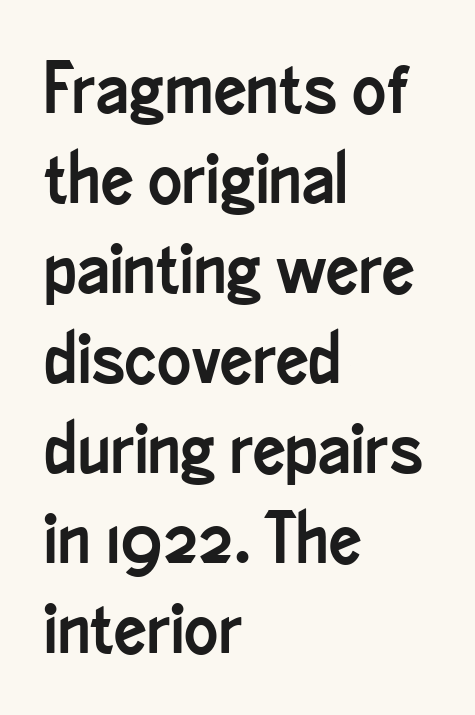
{"serif": "no", "italic": "no", "width": "condensed", "stroke_contrast": "low", "x_height": "small", "monospaced": "no", "underline": "no", "align": "left", "line_spacing": "normal", "line_spacing_ratio": 1.25, "letter_spacing": "normal", "letter_spacing_em": 0.0, "glyph_px": 72}
